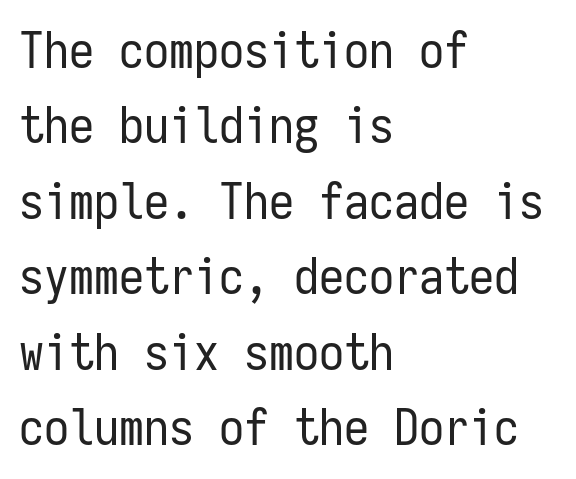
Is the block centered? No — it sits flush against the left margin. In terms of letterform style, serifs are entirely absent. Each stroke keeps to a modest, everyday thickness or less. A typesetter would call this zero additional tracking.
